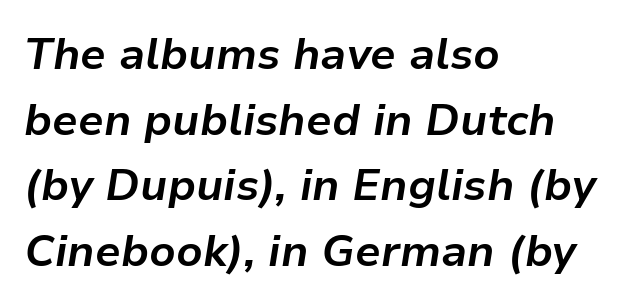
The tracking reads as untouched default to a designer's eye. Compared with a centered layout, this one pins lines to the left instead. The rendering uses natural spacing where letterforms have individual widths. Type without underlining.
